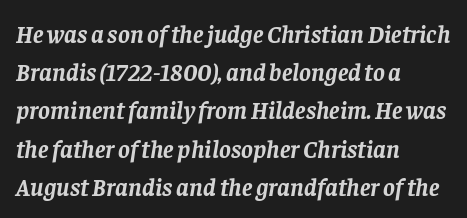
Is there much room between lines? A standard amount, neither cramped nor airy. When letters slant like this, we call the style italic. Tracking here is standard; glyphs follow each other at the usual distance. The passage shown is not underscored anywhere. I'd describe the lettering as bold — thick and assertive.
